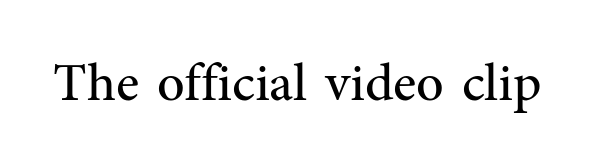
Q: Is the text bold? A: No.
Q: Is the text italic (slanted)? A: No, it is upright.
Q: Is the typeface a serif or a sans-serif typeface? A: Serif.
Q: Is the text underlined? A: No.
Q: Is the spacing between letters normal or unusually wide? A: Normal.
Q: Width (condensed, normal, or wide)? A: Normal.
Q: Stroke contrast? A: Medium.
Q: x-height? A: Medium.
Q: Monospaced? A: No.
